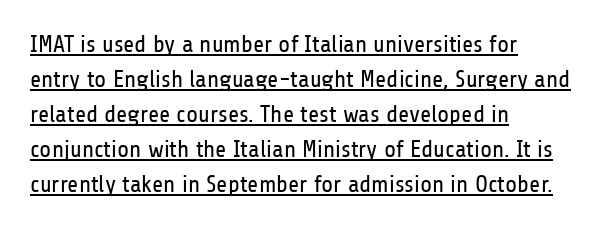
Q: Is the text bold? A: No.
Q: Is the text italic (slanted)? A: No, it is upright.
Q: Is the text underlined? A: Yes.
Q: How is the paragraph aligned? A: Left-aligned.
Q: Is the spacing between letters normal or unusually wide? A: Normal.
Q: Is the spacing between lines tight, normal or loose? A: Normal.
